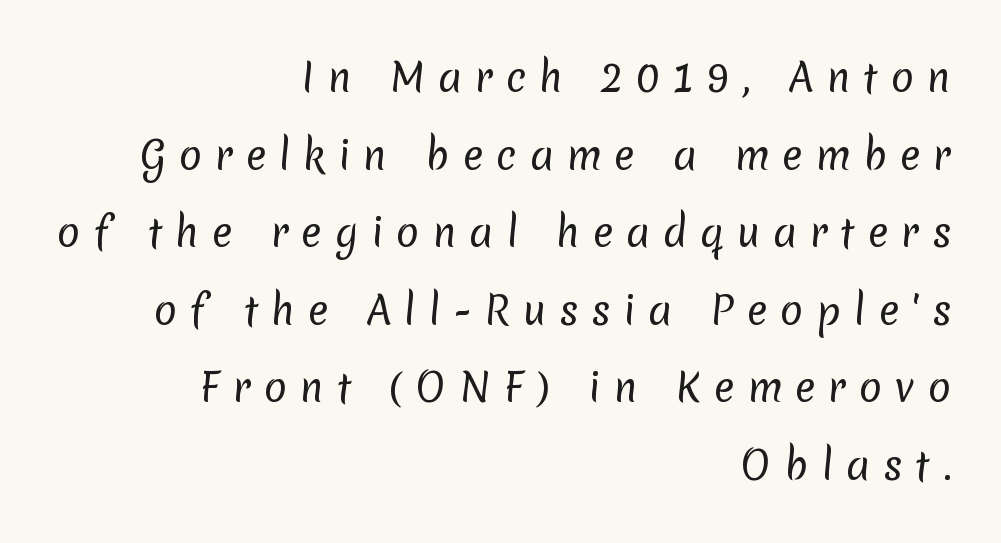
The image shows 38 px regular-weight sans-serif type; set right-aligned, loose line spacing (2.04x), unusually wide letter spacing (+0.34 em), not underlined; low stroke contrast and a medium x-height.
